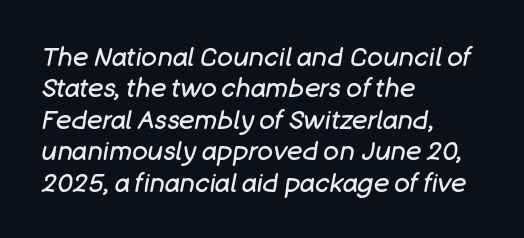
Q: Is the text bold? A: No.
Q: Is the text italic (slanted)? A: Yes, it leans right by about 11 degrees.
Q: Is the text underlined? A: No.
Q: How is the paragraph aligned? A: Left-aligned.
Q: Is the spacing between letters normal or unusually wide? A: Normal.
